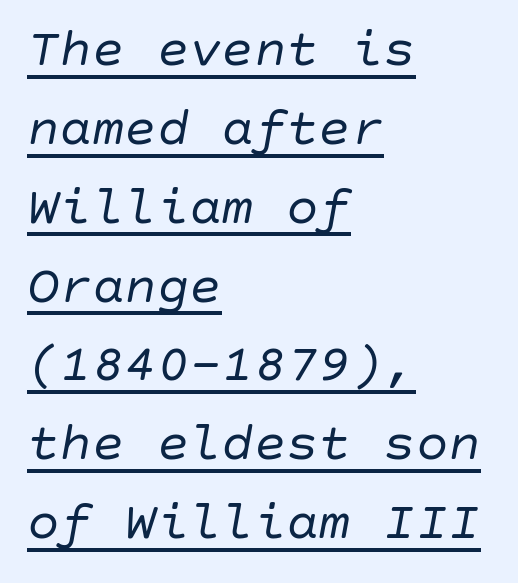
Q: Is the text bold? A: No.
Q: Is the text italic (slanted)? A: Yes, it leans right by about 10 degrees.
Q: Is the text underlined? A: Yes.
Q: How is the paragraph aligned? A: Left-aligned.
Q: Is the spacing between letters normal or unusually wide? A: Normal.
Q: Is the spacing between lines tight, normal or loose? A: Normal.
Q: Width (condensed, normal, or wide)? A: Normal.
Q: Stroke contrast? A: Low.
Q: x-height? A: Large.
